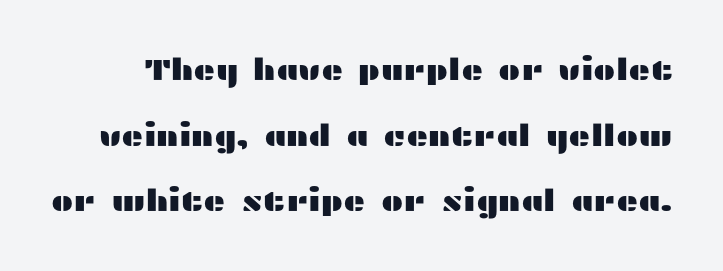
{"serif": "no", "italic": "no", "width": "wide", "stroke_contrast": "medium", "x_height": "medium", "monospaced": "no", "underline": "no", "line_spacing": "loose", "line_spacing_ratio": 2.19, "letter_spacing": "normal", "letter_spacing_em": 0.0, "glyph_px": 30}
